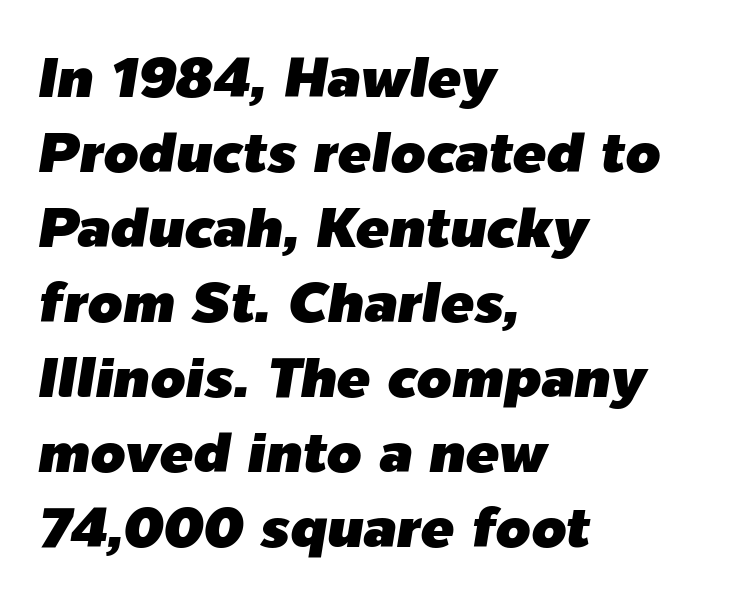
The image shows 56 px text type, italic (leaning right); set left-aligned, normal line spacing (1.34x), normal letter spacing, not underlined; low stroke contrast and a medium x-height.
